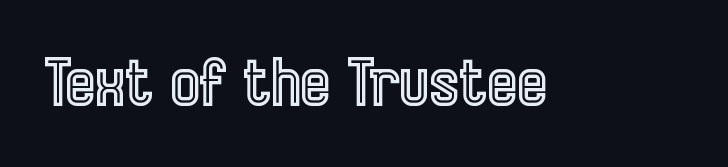
{"italic": "no", "width": "condensed", "x_height": "medium", "monospaced": "no", "underline": "no", "letter_spacing": "normal", "letter_spacing_em": 0.0, "glyph_px": 64}
